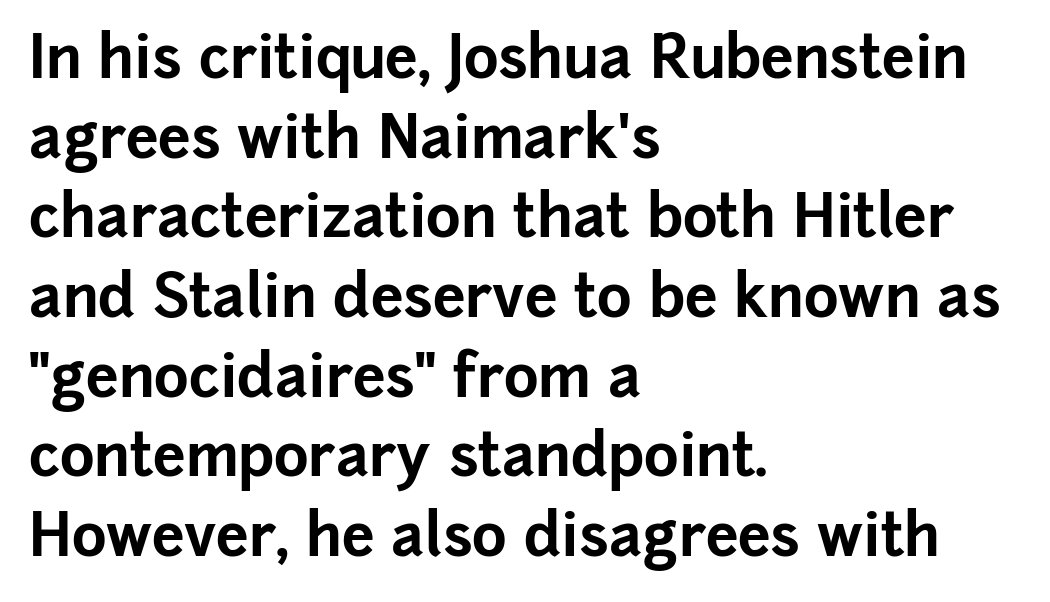
Q: Is the text bold? A: Yes.
Q: Is the text italic (slanted)? A: No, it is upright.
Q: Is the typeface a serif or a sans-serif typeface? A: Sans-serif.
Q: Is the text underlined? A: No.
Q: How is the paragraph aligned? A: Left-aligned.
Q: Is the spacing between letters normal or unusually wide? A: Normal.
Q: Is the spacing between lines tight, normal or loose? A: Normal.
Q: Width (condensed, normal, or wide)? A: Normal.
Q: Stroke contrast? A: Low.
Q: x-height? A: Medium.
Q: Monospaced? A: No.
